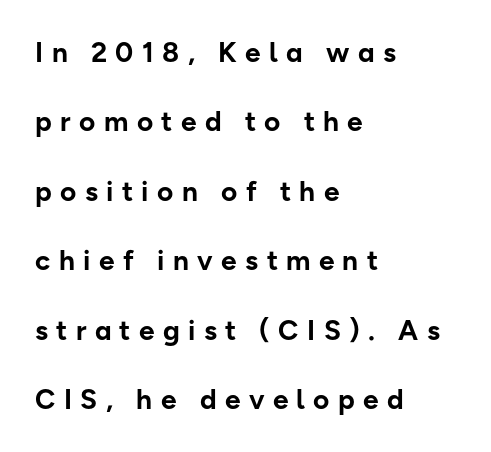
{"serif": "no", "italic": "no", "bold": "yes", "weight": "bold", "width": "normal", "stroke_contrast": "low", "x_height": "medium", "monospaced": "no", "underline": "no", "align": "left", "line_spacing": "loose", "line_spacing_ratio": 2.48, "letter_spacing": "wide", "letter_spacing_em": 0.3, "glyph_px": 28}
